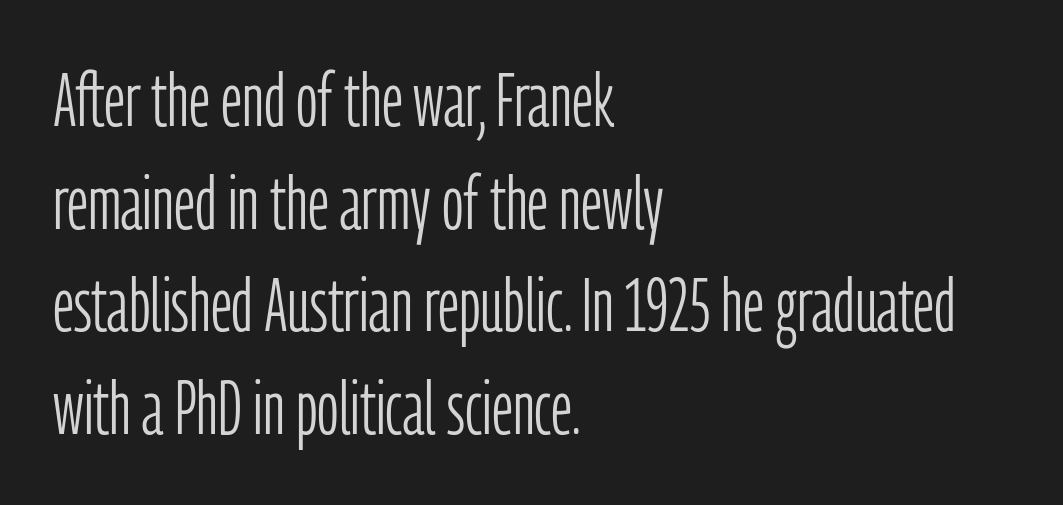
Note the varied advance widths — an 'i' is clearly narrower than an 'm'. The letters stand upright; this is a roman face. Heft: none added — not bold. The lines in this sample share a left origin and differ only in where they stop. The space beneath each line is pristine and unruled. Words appear dense and cohesive because spacing is normal.
